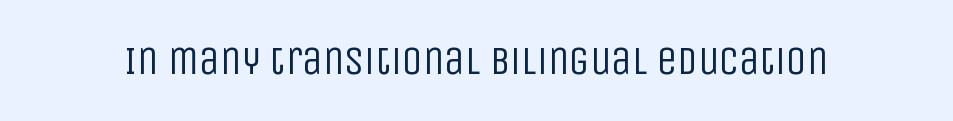
{"serif": "no", "italic": "no", "bold": "no", "weight": "regular", "width": "condensed", "stroke_contrast": "low", "x_height": "large", "monospaced": "no", "underline": "no", "letter_spacing": "normal", "letter_spacing_em": 0.0, "glyph_px": 41}
